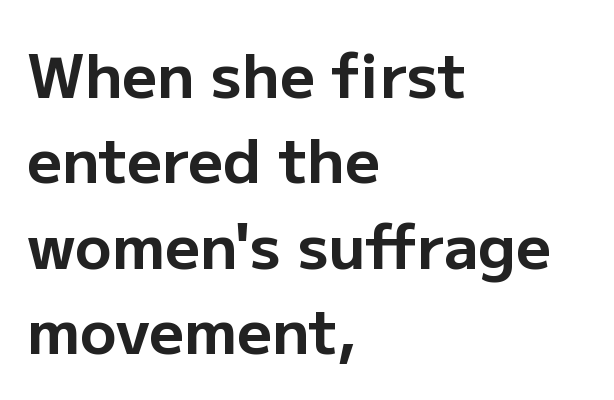
{"serif": "no", "italic": "no", "bold": "yes", "weight": "bold", "width": "normal", "stroke_contrast": "low", "x_height": "medium", "monospaced": "no", "underline": "no", "align": "left", "line_spacing": "normal", "line_spacing_ratio": 1.4, "letter_spacing": "normal", "letter_spacing_em": 0.0, "glyph_px": 61}
